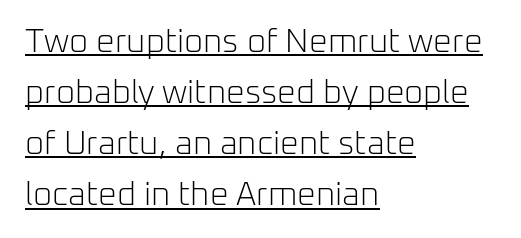
I'd call this a sans setting — the letters go barefoot. Nothing unusual about the tracking: characters are spaced as the font intends. Vertical strokes here are truly vertical. The rendering uses the underline text-decoration.
